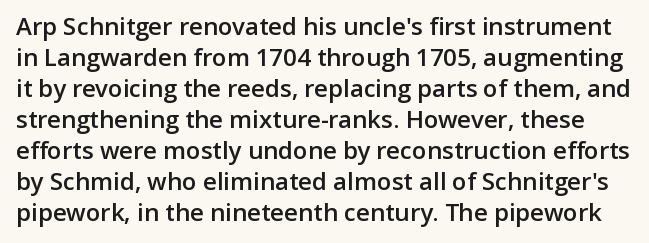
Q: Is the text bold? A: Semi-bold.
Q: Is the text italic (slanted)? A: No, it is upright.
Q: Is the text underlined? A: No.
Q: Is the spacing between letters normal or unusually wide? A: Normal.
Q: Is the spacing between lines tight, normal or loose? A: Normal.
